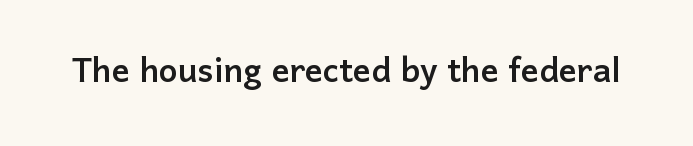
Q: Is the text italic (slanted)? A: No, it is upright.
Q: Is the typeface a serif or a sans-serif typeface? A: Sans-serif.
Q: Is the text underlined? A: No.
Q: Is the spacing between letters normal or unusually wide? A: Normal.
Q: Width (condensed, normal, or wide)? A: Normal.
Q: Stroke contrast? A: Low.
Q: x-height? A: Medium.
Q: Monospaced? A: No.
